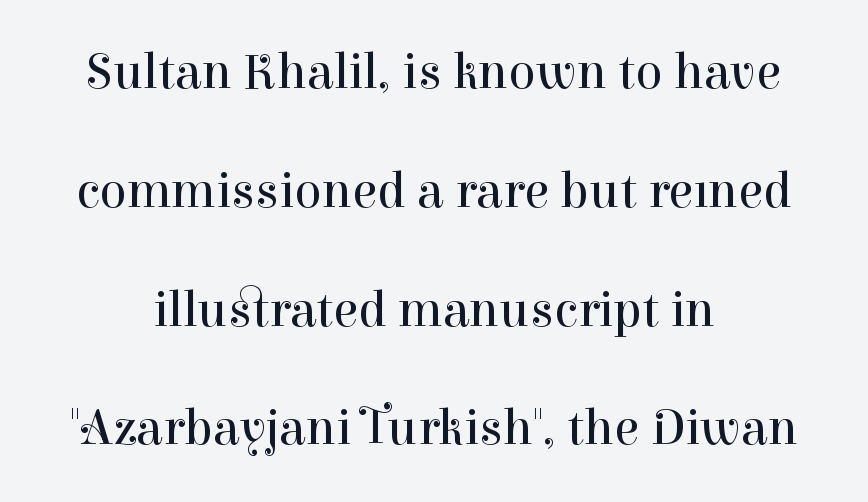
The image shows 51 px regular-weight serif type, upright; set centered, loose line spacing (2.33x), normal letter spacing, not underlined; high stroke contrast and a medium x-height.
